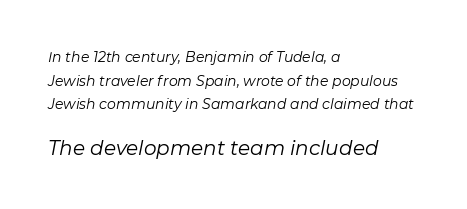
Tracking here is standard; glyphs follow each other at the usual distance. Designer's note — italics engaged. One-word summary of the alignment: left. A normal amount of white space separates one row of letters from the next.
